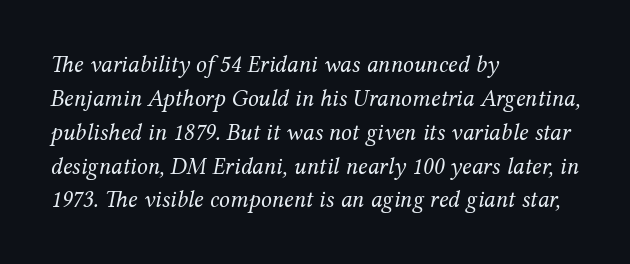
Q: Is the text bold? A: No.
Q: Is the text italic (slanted)? A: Yes, it leans right by about 12 degrees.
Q: Is the text underlined? A: No.
Q: How is the paragraph aligned? A: Left-aligned.
Q: Is the spacing between letters normal or unusually wide? A: Normal.
Q: Is the spacing between lines tight, normal or loose? A: Normal.
